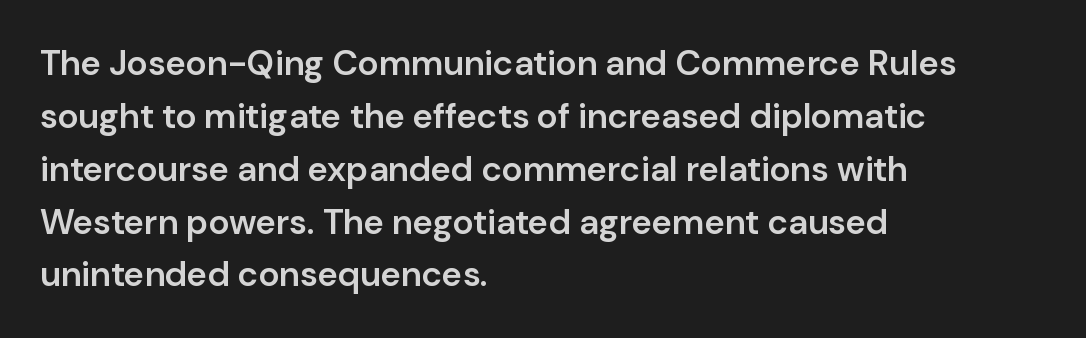
Q: Is the text bold? A: Semi-bold.
Q: Is the text italic (slanted)? A: No, it is upright.
Q: Is the typeface a serif or a sans-serif typeface? A: Sans-serif.
Q: Is the text underlined? A: No.
Q: How is the paragraph aligned? A: Left-aligned.
Q: Is the spacing between letters normal or unusually wide? A: Normal.
Q: Is the spacing between lines tight, normal or loose? A: Normal.
Q: Width (condensed, normal, or wide)? A: Normal.
Q: Stroke contrast? A: Low.
Q: x-height? A: Medium.
Q: Monospaced? A: No.
